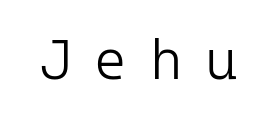
Q: Is the text bold? A: No.
Q: Is the text italic (slanted)? A: No, it is upright.
Q: Is the typeface a serif or a sans-serif typeface? A: Sans-serif.
Q: Is the text underlined? A: No.
Q: Is the spacing between letters normal or unusually wide? A: Unusually wide.
Q: Width (condensed, normal, or wide)? A: Normal.
Q: Stroke contrast? A: Low.
Q: x-height? A: Medium.
